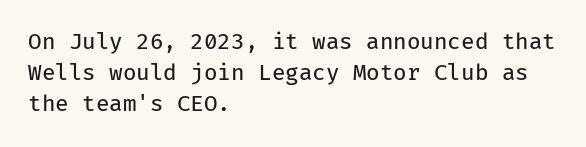
Every row of glyphs begins at an identical x-position on the left. The typesetting does not lean heavy: it is not bold. One glance says typical: line gaps are just what's usual. Underlining? Definitely not there.
